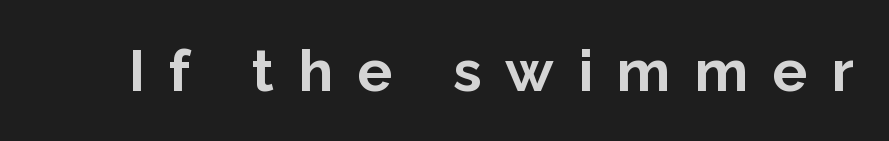
Serifs: no, the terminals of the letterforms are clean. Any mark beneath the type? The region is blank. What stands out about the letter spacing? Its width — letters are far apart. The face used here is proportionally spaced, like ordinary book or web type. Posture: upright roman. This is heavy type, rendered in bold.
